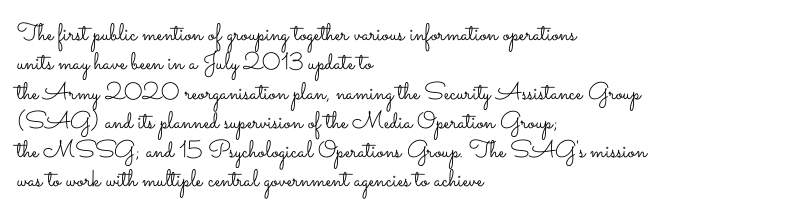
Q: Is the text bold? A: No.
Q: Is the text italic (slanted)? A: Yes.
Q: Is the text underlined? A: No.
Q: How is the paragraph aligned? A: Left-aligned.
Q: Is the spacing between letters normal or unusually wide? A: Normal.
